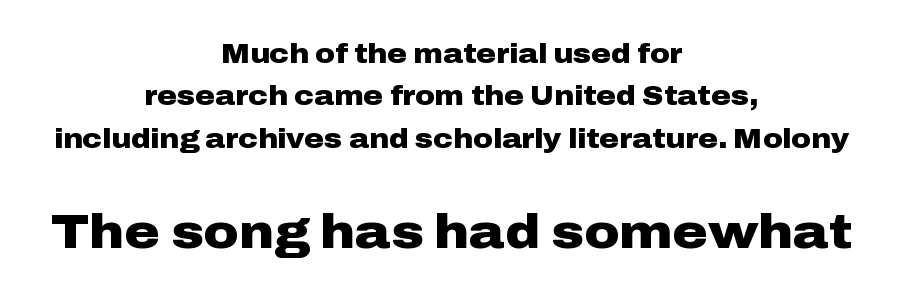
The image shows 48 px heavy, wide sans-serif type, upright; set centered, normal line spacing (1.57x), normal letter spacing, not underlined; the second (bottom) block is 1.78x larger; low stroke contrast and a medium x-height.
